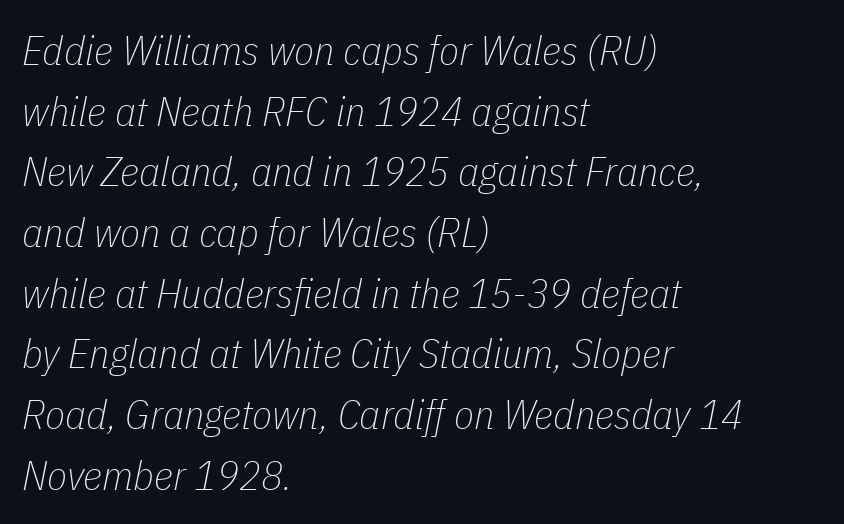
The letters advance in unequal steps, a hallmark of proportional type. The weight would be labelled regular, book, light, or lighter still. The face used here is rendered with its standard letterfit. The passage shown leans; its letterforms are oblique.
